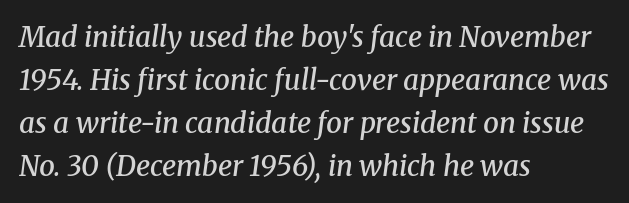
Q: Is the text bold? A: Semi-bold.
Q: Is the text italic (slanted)? A: Yes, it leans right by about 8 degrees.
Q: Is the typeface a serif or a sans-serif typeface? A: Serif.
Q: Is the text underlined? A: No.
Q: How is the paragraph aligned? A: Left-aligned.
Q: Is the spacing between letters normal or unusually wide? A: Normal.
Q: Is the spacing between lines tight, normal or loose? A: Normal.
Q: Width (condensed, normal, or wide)? A: Normal.
Q: Stroke contrast? A: Medium.
Q: x-height? A: Medium.
Q: Monospaced? A: No.
